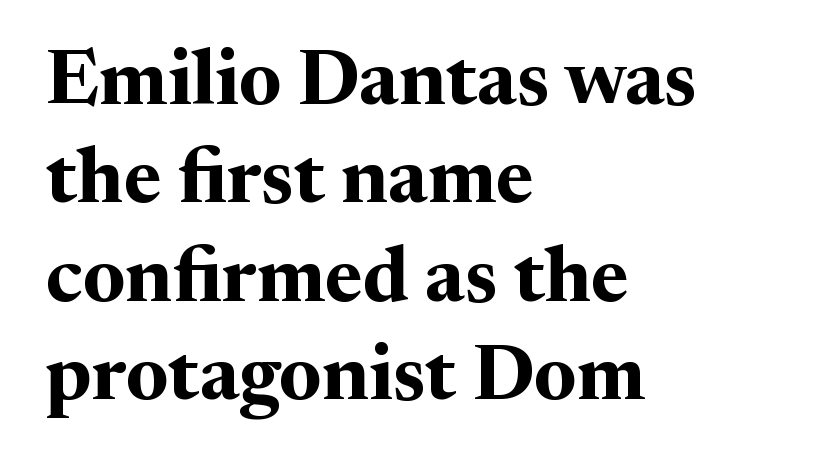
Q: Is the text bold? A: Yes.
Q: Is the text italic (slanted)? A: No, it is upright.
Q: Is the typeface a serif or a sans-serif typeface? A: Serif.
Q: Is the text underlined? A: No.
Q: How is the paragraph aligned? A: Left-aligned.
Q: Is the spacing between letters normal or unusually wide? A: Normal.
Q: Is the spacing between lines tight, normal or loose? A: Normal.
Q: Width (condensed, normal, or wide)? A: Normal.
Q: Stroke contrast? A: Medium.
Q: x-height? A: Medium.
Q: Monospaced? A: No.
